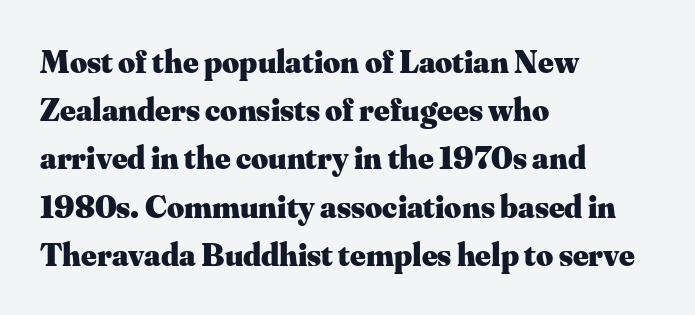
Check under the words: just untouched page. Students, observe: this is what conventionally led text looks like. Look at the bottom of the vertical strokes: they flare into serifs here. Do the letters lean? They stand straight. I'd describe the lettering as bold — thick and assertive.
